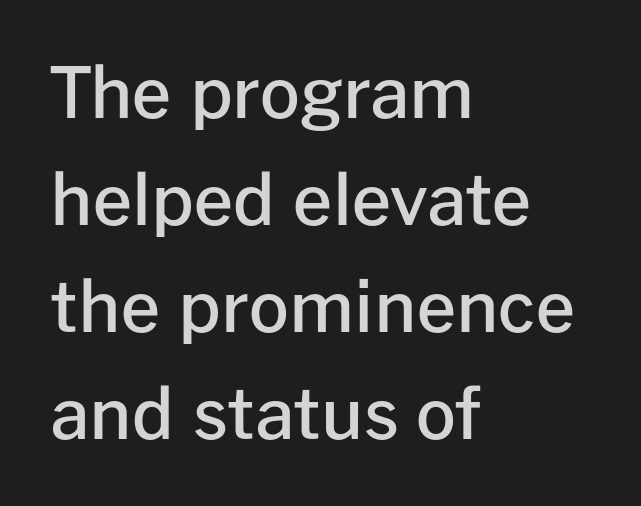
Only glyphs here, with clear space below each row. Tracking here is standard; glyphs follow each other at the usual distance. Typesetter's note: demi weight, one step under bold. If you measured baseline to baseline, you'd find a middling distance. Each letter's strokes conclude bluntly, with no projecting serifs. Each letter keeps its own natural width here, so spacing adapts to shape.
